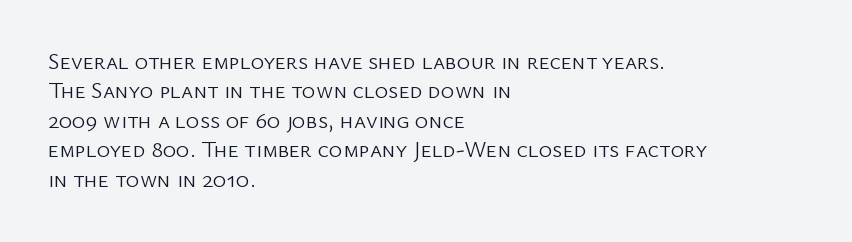
The image shows 23 px text type, upright; set left-aligned, normal line spacing (1.28x), normal letter spacing, not underlined.
